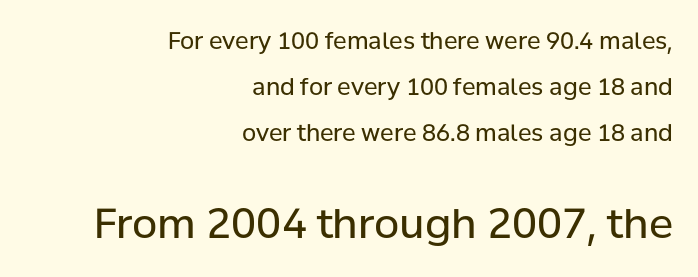
Q: Is the text bold? A: No.
Q: Is the text italic (slanted)? A: No, it is upright.
Q: Is the typeface a serif or a sans-serif typeface? A: Sans-serif.
Q: Is the text underlined? A: No.
Q: How is the paragraph aligned? A: Right-aligned.
Q: Is the spacing between letters normal or unusually wide? A: Normal.
Q: Is the spacing between lines tight, normal or loose? A: Loose.
Q: Which block of text is set in a larger size, the first (top) or the second (bottom)? A: The second (bottom) one.
Q: Width (condensed, normal, or wide)? A: Normal.
Q: Stroke contrast? A: Low.
Q: x-height? A: Medium.
Q: Monospaced? A: No.
